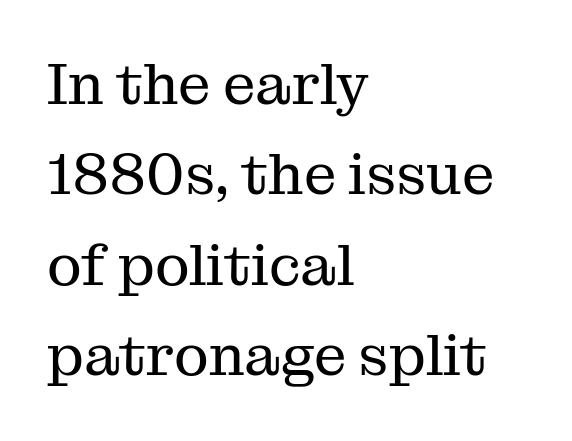
{"serif": "yes", "italic": "no", "bold": "no", "weight": "regular", "width": "normal", "stroke_contrast": "medium", "x_height": "medium", "monospaced": "no", "underline": "no", "align": "left", "line_spacing": "normal", "line_spacing_ratio": 1.56, "letter_spacing": "normal", "letter_spacing_em": 0.0, "glyph_px": 58}
